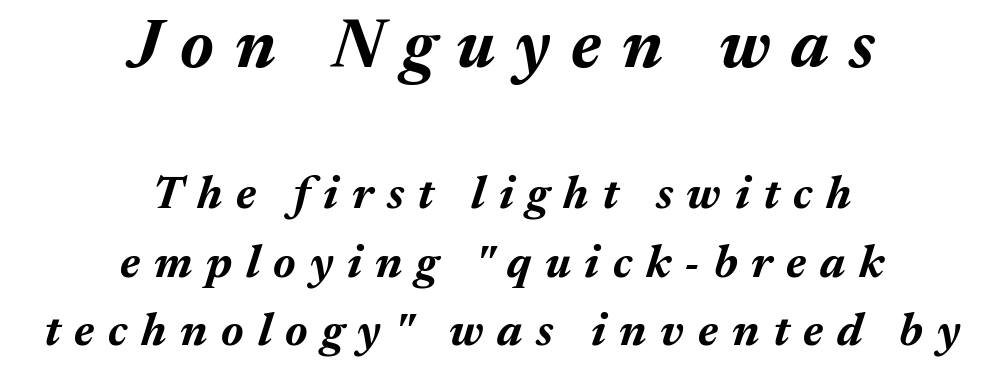
The image shows 69 px bold type, italic (leaning right); set centered, normal line spacing (1.49x), unusually wide letter spacing (+0.3 em), not underlined; the first (top) block is 1.5x larger; medium stroke contrast and a medium x-height.
